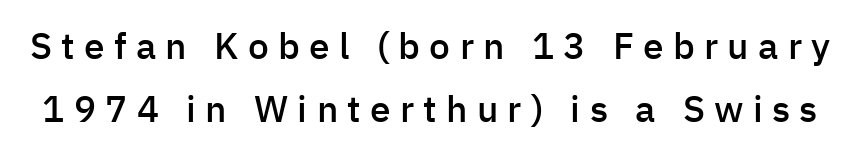
To sum up the face: it is a sans, with no serifs. You could not count columns in this text — the font is proportionally spaced. A typesetter would mark this as roman, not italic. Check the space under the baseline: it is left empty.
